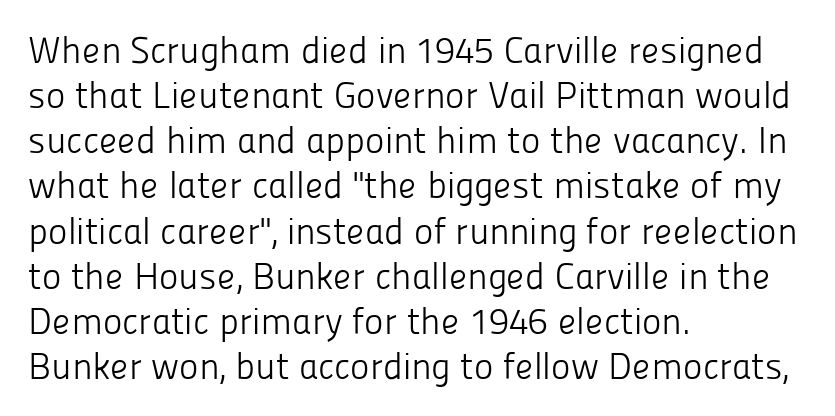
{"serif": "no", "italic": "no", "bold": "no", "weight": "light", "width": "normal", "stroke_contrast": "low", "x_height": "medium", "monospaced": "no", "underline": "no", "align": "left", "line_spacing_ratio": 1.22, "letter_spacing": "normal", "letter_spacing_em": 0.0, "glyph_px": 37}
